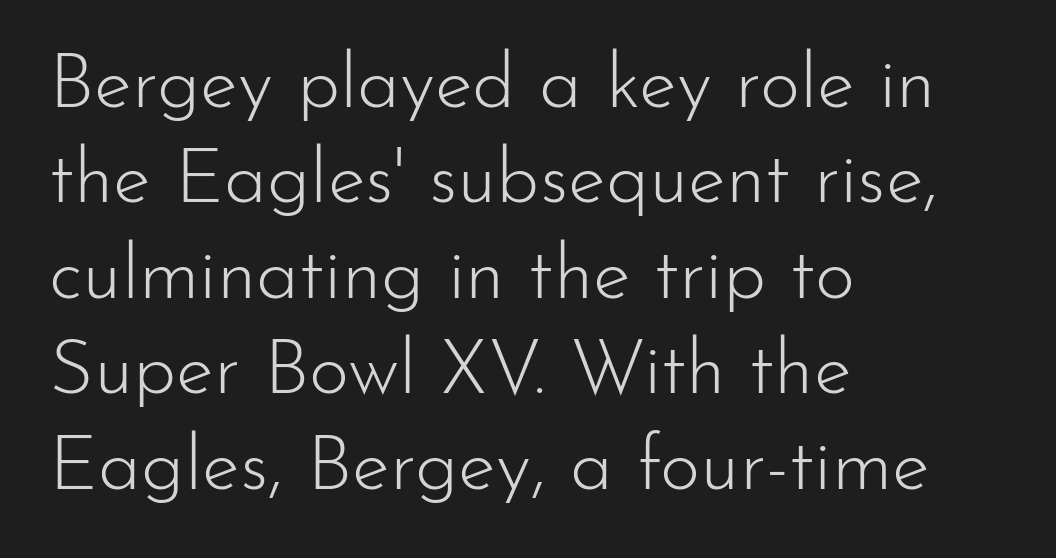
Words appear dense and cohesive because spacing is normal. Each letter keeps its own natural width here, so spacing adapts to shape. The letters look calm and open, with moderate or lighter stems. Has an underline been added? It has not. The type sits square on the baseline with zero lean.
